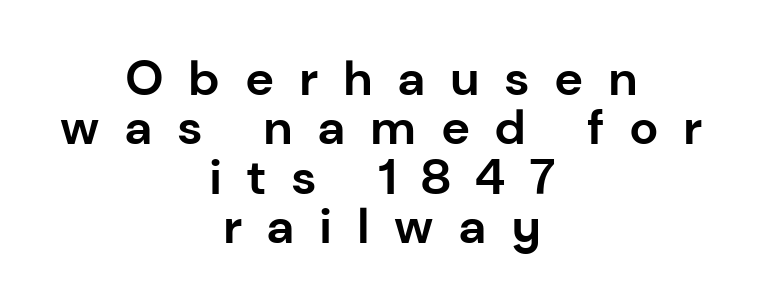
{"serif": "no", "italic": "no", "bold": "yes", "weight": "bold", "width": "normal", "stroke_contrast": "low", "x_height": "medium", "monospaced": "no", "underline": "no", "align": "center", "line_spacing": "tight", "line_spacing_ratio": 1.01, "letter_spacing": "wide", "letter_spacing_em": 0.5, "glyph_px": 49}
